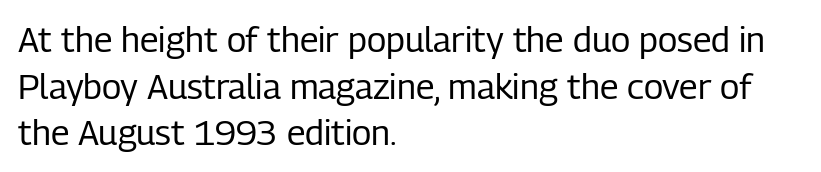
Weight: regular or lighter. The line texture is even and compact thanks to regular tracking. A typesetter would mark this as roman, not italic. Here the designer chose a conventional face with non-uniform glyph widths. Leading matches the norm, producing a regular column. Horizontal alignment here is leftward, the default for most running prose.
